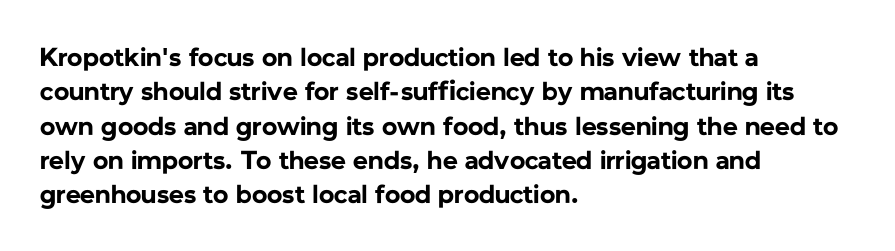
Words appear dense and cohesive because spacing is normal. Typeset ragged right — the left edge is the straight one. This sample keeps an unexceptional amount of space between lines. A clean baseline with only descenders dipping below it. Notice how thick the strokes are: this is what a full bold looks like. This is the regular roman posture of the typeface.
